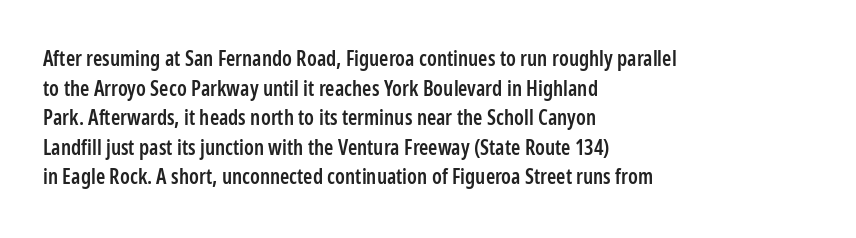
The image shows 21 px text type, upright; set left-aligned, normal line spacing (1.41x), normal letter spacing, not underlined.
